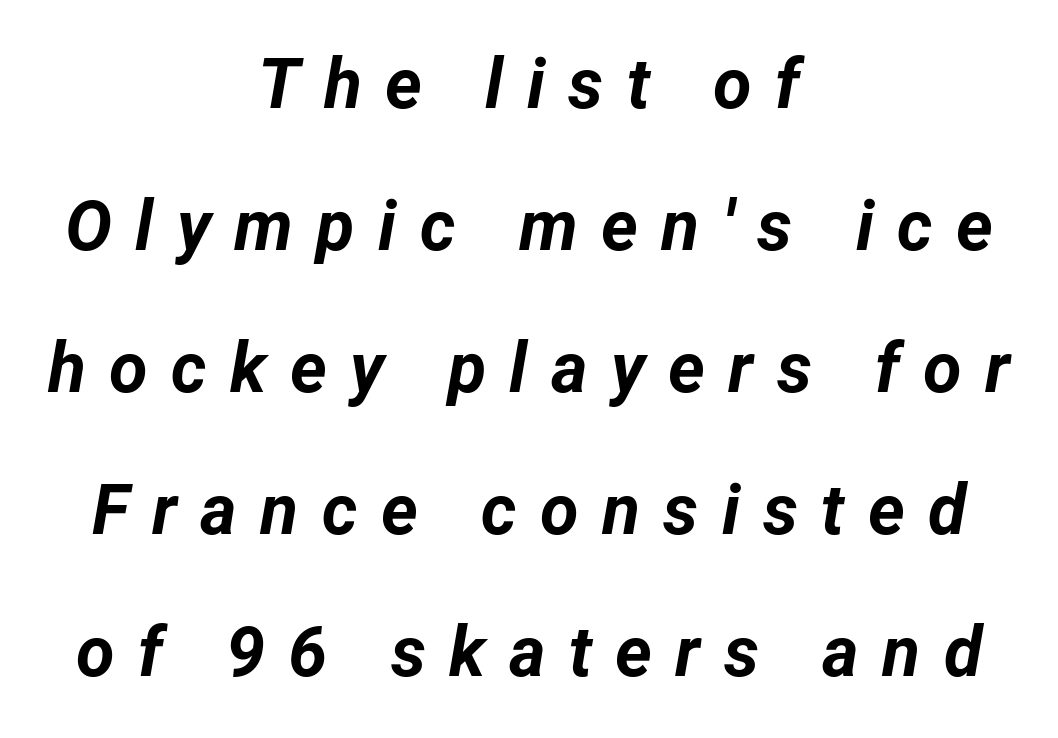
Q: Is the text bold? A: Yes.
Q: Is the text italic (slanted)? A: Yes, it leans right by about 12 degrees.
Q: Is the text underlined? A: No.
Q: How is the paragraph aligned? A: Centered.
Q: Is the spacing between letters normal or unusually wide? A: Unusually wide.
Q: Is the spacing between lines tight, normal or loose? A: Loose.
Q: Width (condensed, normal, or wide)? A: Normal.
Q: Stroke contrast? A: Low.
Q: x-height? A: Medium.
Q: Monospaced? A: No.
